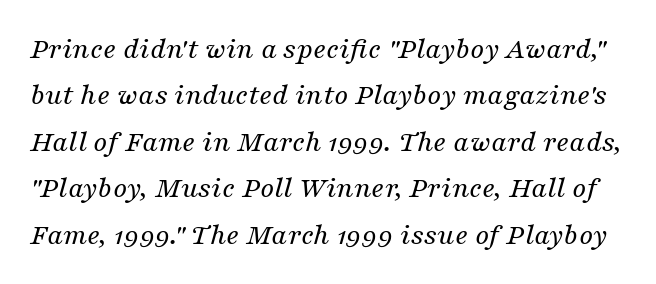
{"serif": "yes", "italic": "yes", "lean": "right", "slant_degrees": 16, "bold": "no", "weight": "regular", "width": "normal", "stroke_contrast": "medium", "x_height": "medium", "monospaced": "no", "underline": "no", "line_spacing": "normal", "line_spacing_ratio": 1.5, "letter_spacing": "normal", "letter_spacing_em": 0.0, "glyph_px": 31}
